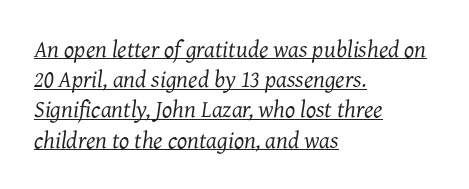
The image shows 24 px text type, italic (leaning right); set left-aligned, normal line spacing (1.26x), normal letter spacing, underlined.
